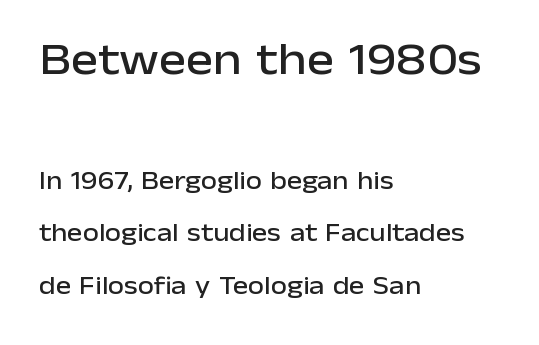
Q: Is the text italic (slanted)? A: No, it is upright.
Q: Is the typeface a serif or a sans-serif typeface? A: Sans-serif.
Q: Is the text underlined? A: No.
Q: How is the paragraph aligned? A: Left-aligned.
Q: Is the spacing between letters normal or unusually wide? A: Normal.
Q: Is the spacing between lines tight, normal or loose? A: Loose.
Q: Which block of text is set in a larger size, the first (top) or the second (bottom)? A: The first (top) one.
Q: Width (condensed, normal, or wide)? A: Normal.
Q: Stroke contrast? A: Low.
Q: x-height? A: Medium.
Q: Monospaced? A: No.
